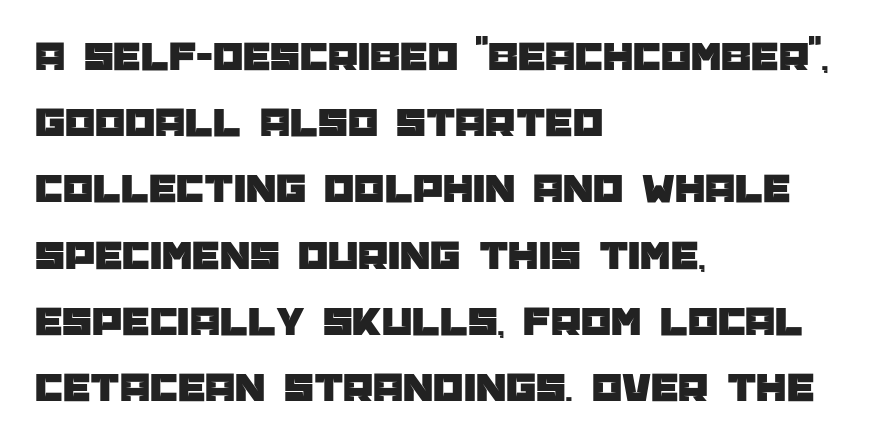
Q: Is the text italic (slanted)? A: No, it is upright.
Q: Is the typeface a serif or a sans-serif typeface? A: Sans-serif.
Q: Is the text underlined? A: No.
Q: How is the paragraph aligned? A: Left-aligned.
Q: Is the spacing between letters normal or unusually wide? A: Normal.
Q: Is the spacing between lines tight, normal or loose? A: Normal.
Q: Width (condensed, normal, or wide)? A: Normal.
Q: Stroke contrast? A: Low.
Q: x-height? A: Large.
Q: Monospaced? A: No.
